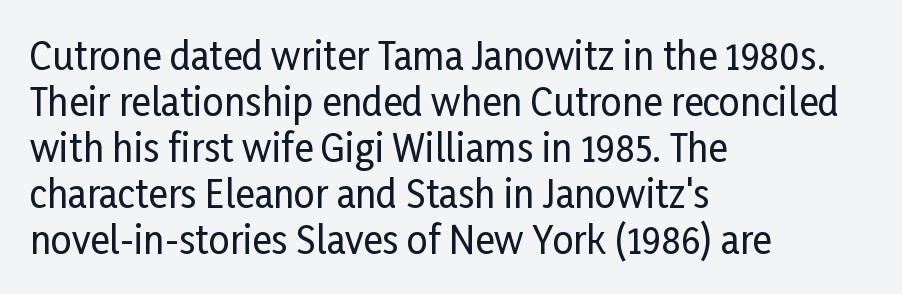
{"serif": "no", "italic": "no", "width": "condensed", "stroke_contrast": "low", "x_height": "medium", "monospaced": "no", "underline": "no", "align": "left", "line_spacing_ratio": 1.24, "letter_spacing": "normal", "letter_spacing_em": 0.0, "glyph_px": 37}
